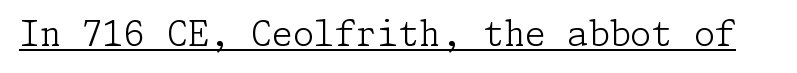
Serif or sans? Serif — the stroke terminals have little feet. Notice how a bar underscores the lettering throughout. You could call the tracking neutral — neither tight nor loose. Stem width sits at or under what a default text font uses. Do the letters lean? They stand straight.
